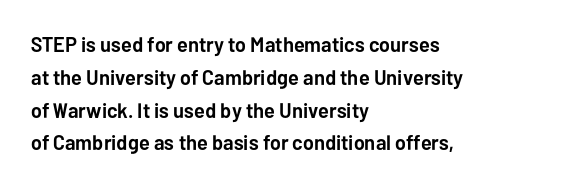
Q: Is the text bold? A: Yes.
Q: Is the text italic (slanted)? A: No, it is upright.
Q: Is the text underlined? A: No.
Q: How is the paragraph aligned? A: Left-aligned.
Q: Is the spacing between letters normal or unusually wide? A: Normal.
Q: Is the spacing between lines tight, normal or loose? A: Normal.
